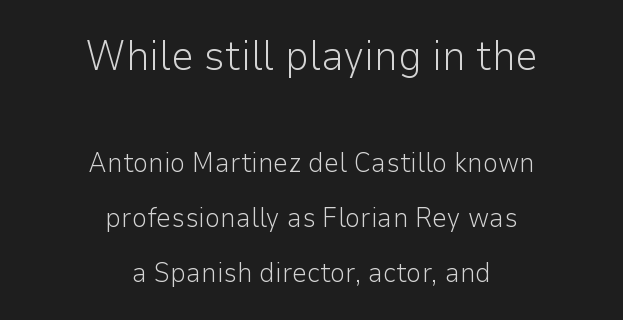
Q: Is the text bold? A: No.
Q: Is the text italic (slanted)? A: No, it is upright.
Q: Is the typeface a serif or a sans-serif typeface? A: Sans-serif.
Q: Is the text underlined? A: No.
Q: How is the paragraph aligned? A: Centered.
Q: Is the spacing between letters normal or unusually wide? A: Normal.
Q: Is the spacing between lines tight, normal or loose? A: Loose.
Q: Which block of text is set in a larger size, the first (top) or the second (bottom)? A: The first (top) one.
Q: Width (condensed, normal, or wide)? A: Normal.
Q: Stroke contrast? A: Low.
Q: x-height? A: Medium.
Q: Monospaced? A: No.
